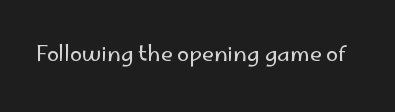
Q: Is the text bold? A: No.
Q: Is the text italic (slanted)? A: No, it is upright.
Q: Is the text underlined? A: No.
Q: Is the spacing between letters normal or unusually wide? A: Normal.
